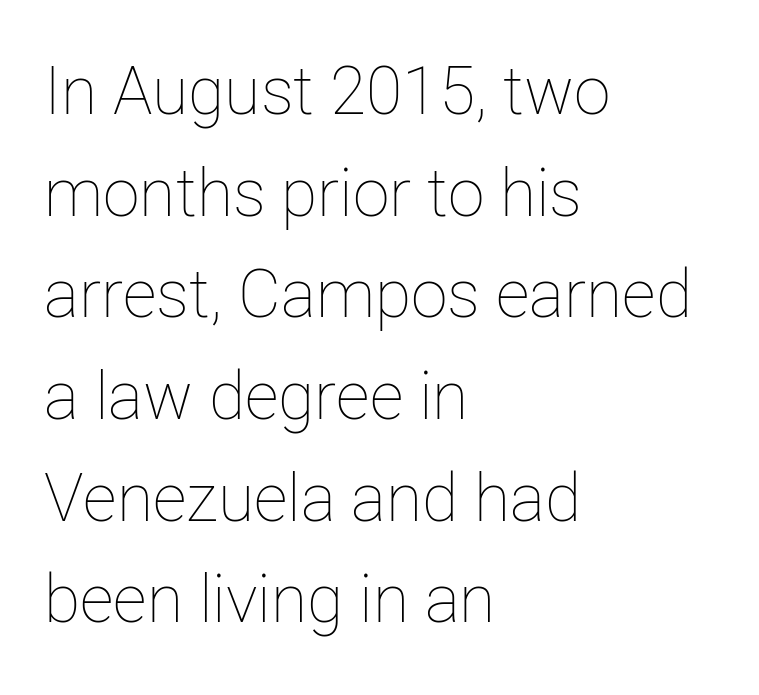
Q: Is the text bold? A: No.
Q: Is the text italic (slanted)? A: No, it is upright.
Q: Is the text underlined? A: No.
Q: How is the paragraph aligned? A: Left-aligned.
Q: Is the spacing between letters normal or unusually wide? A: Normal.
Q: Is the spacing between lines tight, normal or loose? A: Normal.
Q: Width (condensed, normal, or wide)? A: Normal.
Q: Stroke contrast? A: Low.
Q: x-height? A: Medium.
Q: Monospaced? A: No.
